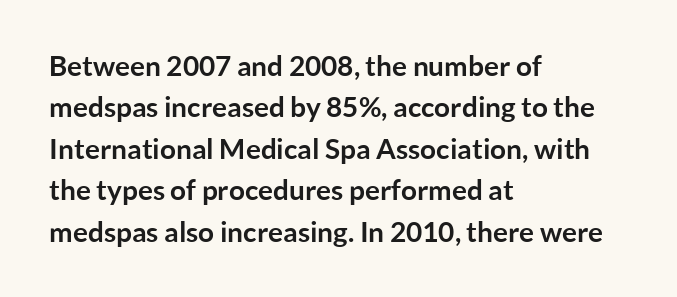
{"serif": "no", "italic": "no", "bold": "yes", "weight": "semibold", "width": "normal", "stroke_contrast": "low", "x_height": "medium", "monospaced": "no", "underline": "no", "align": "left", "line_spacing": "normal", "line_spacing_ratio": 1.48, "letter_spacing": "normal", "letter_spacing_em": 0.0, "glyph_px": 28}
